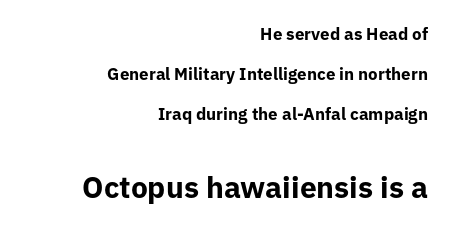
Q: Is the text bold? A: Yes.
Q: Is the text italic (slanted)? A: No, it is upright.
Q: Is the typeface a serif or a sans-serif typeface? A: Sans-serif.
Q: Is the text underlined? A: No.
Q: How is the paragraph aligned? A: Right-aligned.
Q: Is the spacing between letters normal or unusually wide? A: Normal.
Q: Is the spacing between lines tight, normal or loose? A: Loose.
Q: Which block of text is set in a larger size, the first (top) or the second (bottom)? A: The second (bottom) one.
Q: Width (condensed, normal, or wide)? A: Normal.
Q: Stroke contrast? A: Low.
Q: x-height? A: Medium.
Q: Monospaced? A: No.
